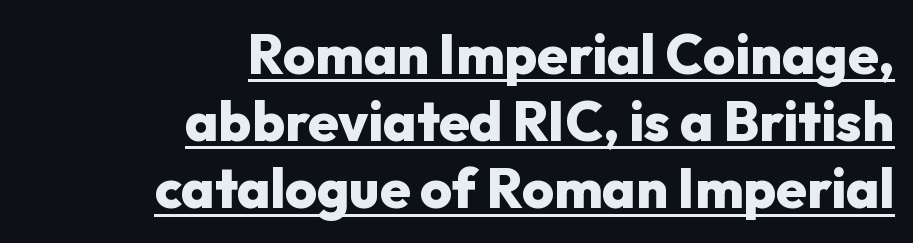
The image shows 55 px heavy sans-serif type, upright; set right-aligned, line spacing 1.22x, normal letter spacing, underlined; low stroke contrast and a medium x-height.
